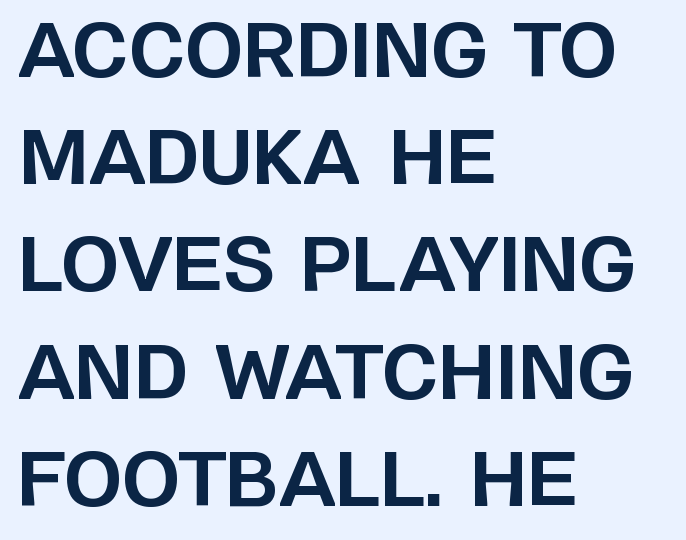
The image shows 75 px bold sans-serif type, upright; set left-aligned, normal line spacing (1.43x), normal letter spacing, not underlined; low stroke contrast and a large x-height.
